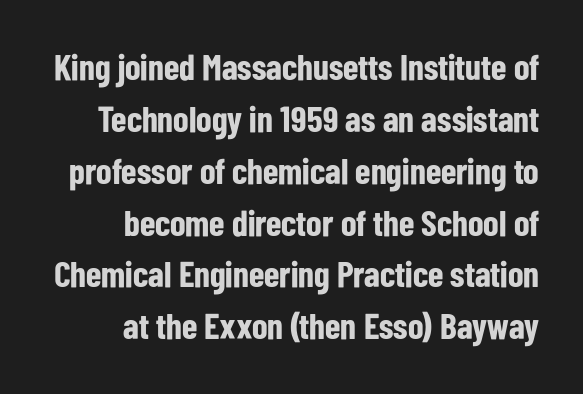
One glance says typical: line gaps are just what's usual. Typographically, this falls in the sans-serif category. The letters advance in unequal steps, a hallmark of proportional type. The ragged edge is on the left, which tells us the setting is flush right. Glance below the letters and you will spot only blank space.
